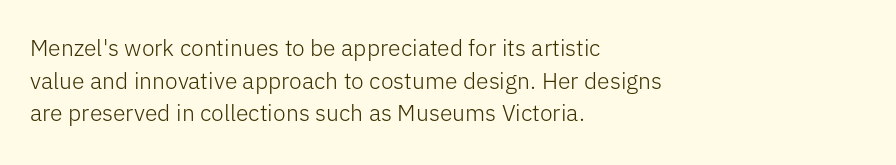
{"italic": "no", "bold": "no", "underline": "no", "align": "left", "line_spacing": "normal", "line_spacing_ratio": 1.42, "letter_spacing": "normal", "letter_spacing_em": 0.0, "glyph_px": 23}
